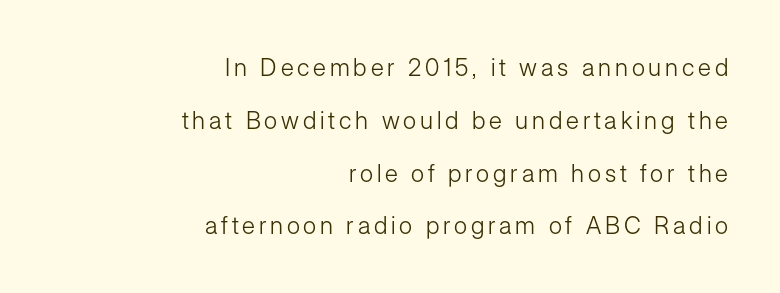
Check the space under the baseline: it is left empty. What's the leading like? Stretched, with rows far apart. Think standard paragraph weight, or any step lighter than that. Horizontally, the lines are justified to the trailing edge only.
